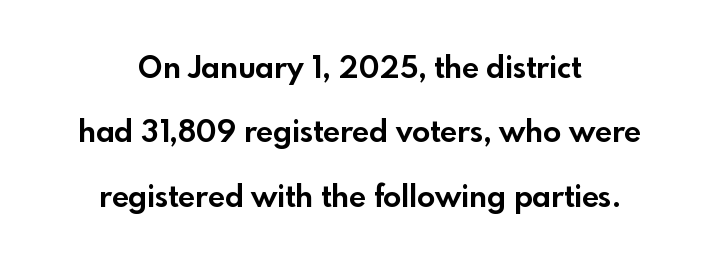
Compared with typical paragraphs, the rows here are farther apart. Character widths vary here, with narrow letters taking less room than wide ones. Every character sits straight up, as roman type does. No feet cap the strokes, marking this as sans-serif type. Nobody touched the tracking dial on this one.
